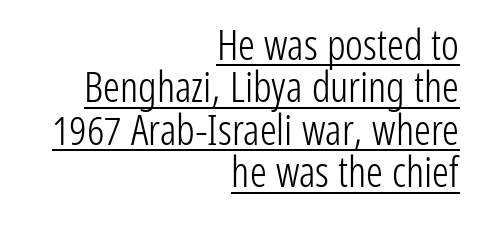
Q: Is the text bold? A: No.
Q: Is the text italic (slanted)? A: No, it is upright.
Q: Is the typeface a serif or a sans-serif typeface? A: Sans-serif.
Q: Is the text underlined? A: Yes.
Q: How is the paragraph aligned? A: Right-aligned.
Q: Is the spacing between letters normal or unusually wide? A: Normal.
Q: Is the spacing between lines tight, normal or loose? A: Tight.
Q: Width (condensed, normal, or wide)? A: Condensed.
Q: Stroke contrast? A: Low.
Q: x-height? A: Medium.
Q: Monospaced? A: No.
